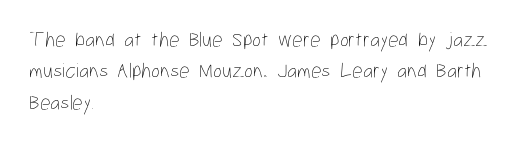
Ordinary non-slanted type is in use. Honestly, the row spacing looks completely unremarkable. These lines keep a tight, regular rhythm from letter to letter. These lines stack with their left ends in a neat column.
